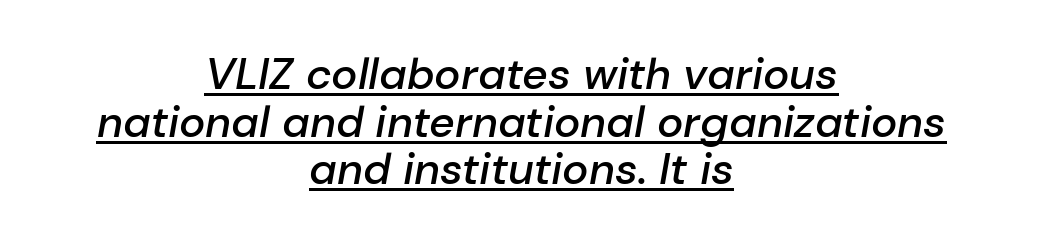
{"italic": "yes", "lean": "right", "slant_degrees": 10, "bold": "semi", "weight": "semibold", "width": "normal", "stroke_contrast": "low", "x_height": "medium", "monospaced": "no", "underline": "yes", "align": "center", "line_spacing": "tight", "line_spacing_ratio": 1.08, "letter_spacing": "normal", "letter_spacing_em": 0.0, "glyph_px": 44}
